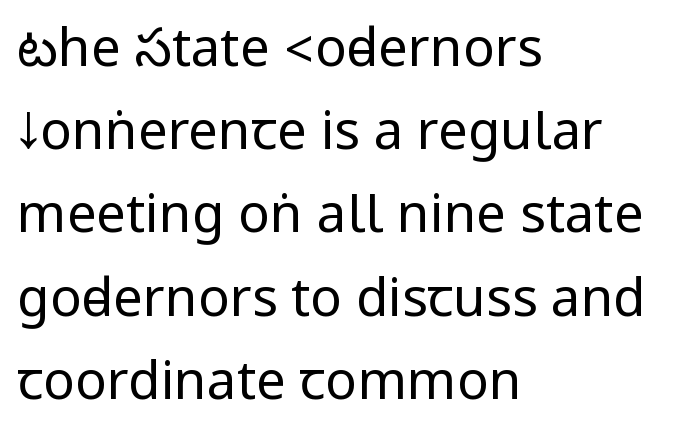
Regular leading. The glyphs are unaccompanied by any horizontal stroke below them. Letterform terminals end flat and unadorned throughout the passage. Compared with a centered layout, this one pins lines to the left instead.
